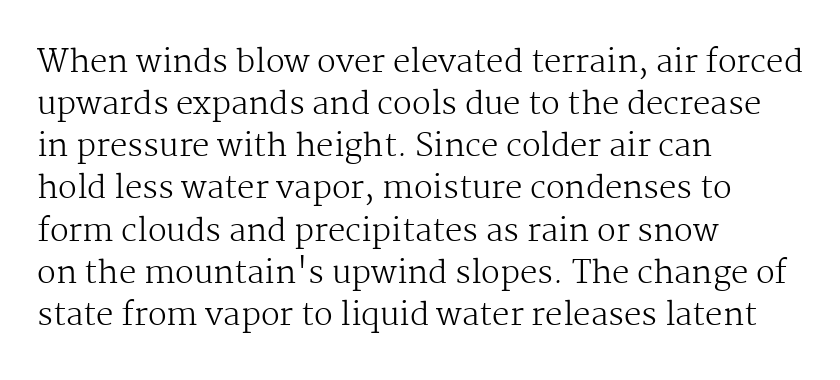
The letterforms sit shoulder to shoulder at normal distance. These lines sit exactly where default settings would place them. Descenders hang freely into open space. The ragged edge is on the right, which tells us the setting is flush left. The passage shown is typed in a proportional face where columns would drift. Examine the stroke ends and you'll spot serifs.
